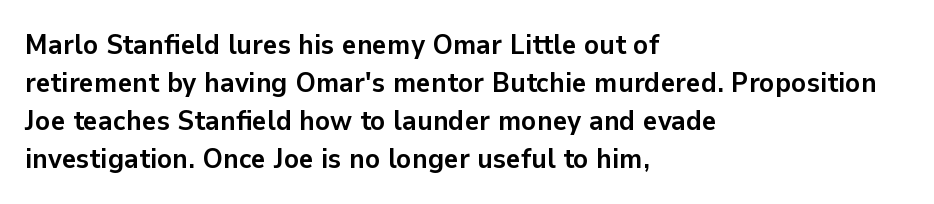
Q: Is the text bold? A: Yes.
Q: Is the text italic (slanted)? A: No, it is upright.
Q: Is the typeface a serif or a sans-serif typeface? A: Sans-serif.
Q: Is the text underlined? A: No.
Q: How is the paragraph aligned? A: Left-aligned.
Q: Is the spacing between letters normal or unusually wide? A: Normal.
Q: Is the spacing between lines tight, normal or loose? A: Normal.
Q: Width (condensed, normal, or wide)? A: Normal.
Q: Stroke contrast? A: Low.
Q: x-height? A: Medium.
Q: Monospaced? A: No.
